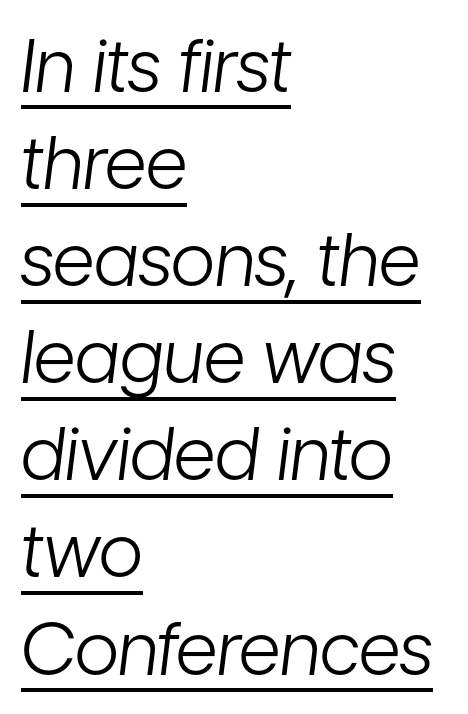
Q: Is the text bold? A: No.
Q: Is the text italic (slanted)? A: Yes, it leans right by about 7 degrees.
Q: Is the text underlined? A: Yes.
Q: How is the paragraph aligned? A: Left-aligned.
Q: Is the spacing between letters normal or unusually wide? A: Normal.
Q: Is the spacing between lines tight, normal or loose? A: Normal.
Q: Width (condensed, normal, or wide)? A: Condensed.
Q: Stroke contrast? A: Low.
Q: x-height? A: Medium.
Q: Monospaced? A: No.
